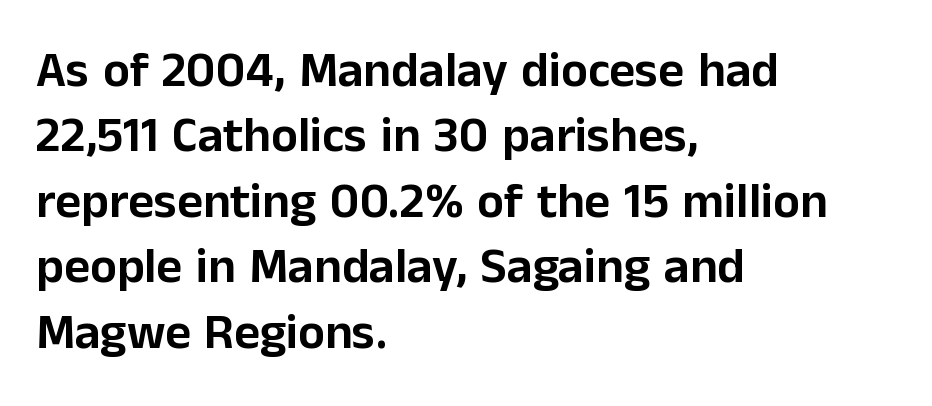
{"serif": "no", "italic": "no", "width": "normal", "stroke_contrast": "low", "x_height": "medium", "monospaced": "no", "underline": "no", "align": "left", "line_spacing": "normal", "line_spacing_ratio": 1.31, "letter_spacing": "normal", "letter_spacing_em": 0.0, "glyph_px": 50}
